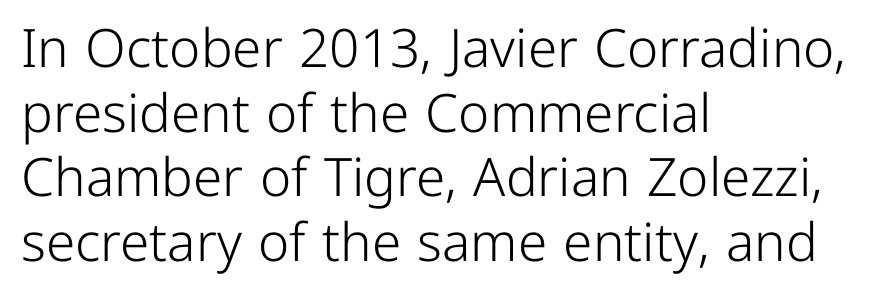
You could call the tracking neutral — neither tight nor loose. Type without underlining. Is the type heavy? It reads as light-to-regular instead. Visually the block forms a straight wall on the left and a jagged coastline on the right. Grotesque or geometric, the face here clearly has no serifs.
